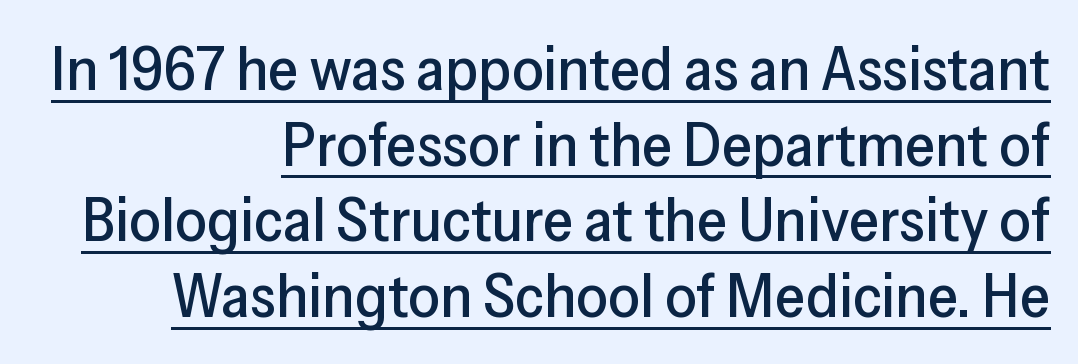
The image shows 62 px sans-serif type, upright; set right-aligned, line spacing 1.22x, normal letter spacing, underlined; low stroke contrast and a medium x-height.
